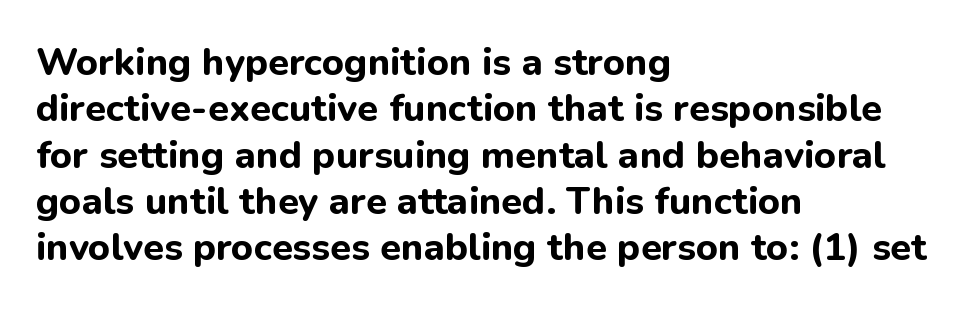
The face used here is rendered with its standard letterfit. Typographically, this falls in the sans-serif category. Varying glyph widths throughout — classic text-font behaviour. Caption: multi-line text, flush left, ragged right.
